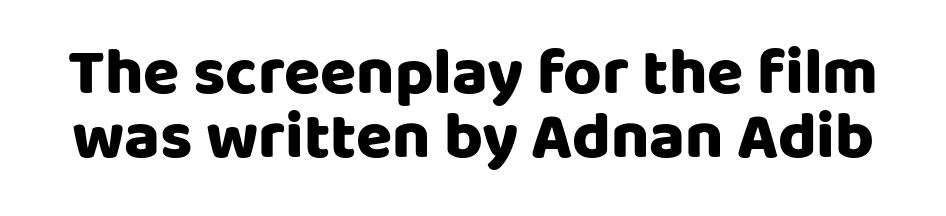
{"serif": "no", "italic": "no", "bold": "yes", "weight": "heavy", "width": "normal", "stroke_contrast": "low", "x_height": "large", "monospaced": "no", "underline": "no", "line_spacing": "tight", "line_spacing_ratio": 0.97, "letter_spacing": "normal", "letter_spacing_em": 0.0, "glyph_px": 66}
